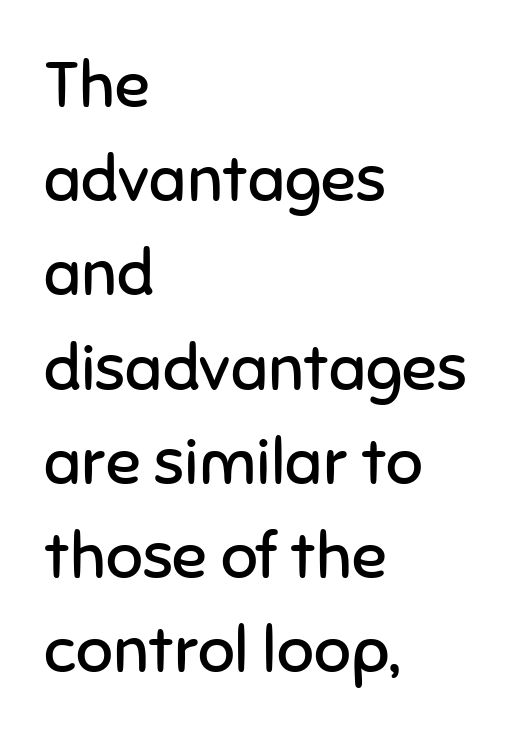
Q: Is the text bold? A: No.
Q: Is the text italic (slanted)? A: No, it is upright.
Q: Is the typeface a serif or a sans-serif typeface? A: Sans-serif.
Q: Is the text underlined? A: No.
Q: How is the paragraph aligned? A: Left-aligned.
Q: Is the spacing between letters normal or unusually wide? A: Normal.
Q: Is the spacing between lines tight, normal or loose? A: Normal.
Q: Width (condensed, normal, or wide)? A: Normal.
Q: Stroke contrast? A: Low.
Q: x-height? A: Medium.
Q: Monospaced? A: No.
